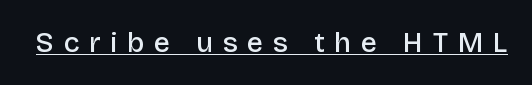
The image shows 28 px semibold sans-serif type, upright; set unusually wide letter spacing (+0.35 em), underlined; low stroke contrast and a large x-height.
